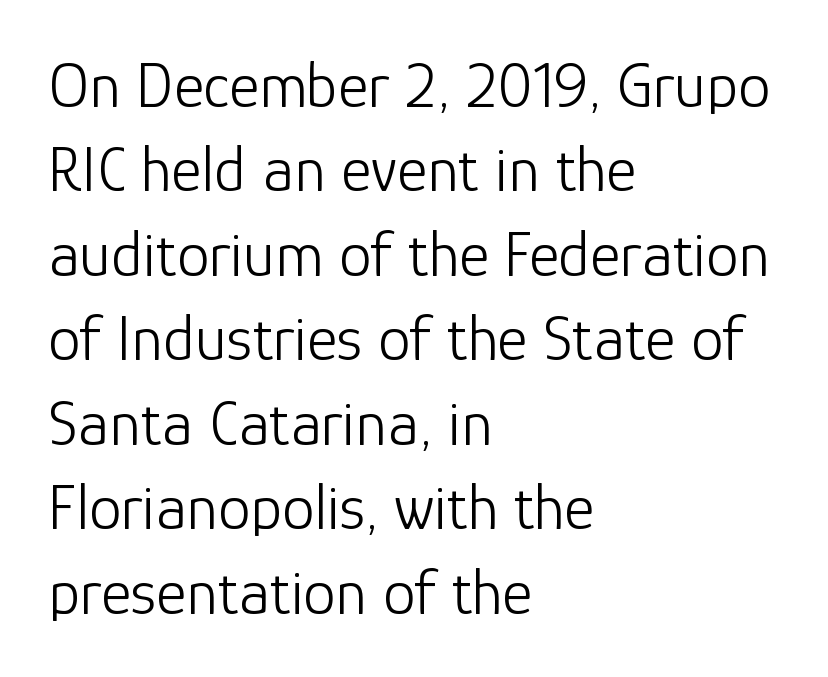
{"serif": "no", "italic": "no", "bold": "no", "weight": "light", "width": "normal", "stroke_contrast": "low", "x_height": "medium", "monospaced": "no", "underline": "no", "align": "left", "line_spacing": "normal", "line_spacing_ratio": 1.3, "letter_spacing": "normal", "letter_spacing_em": 0.0, "glyph_px": 65}
